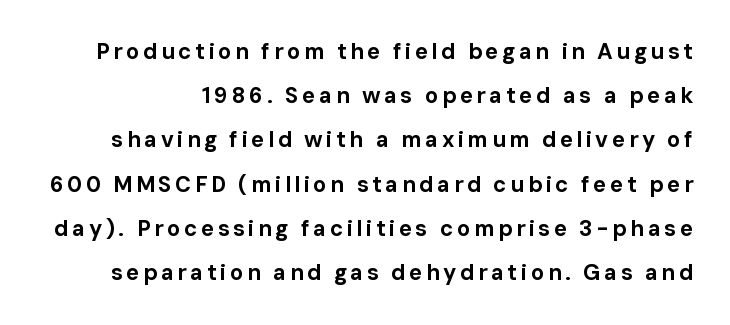
Notice the wide empty band between every row — that's loose leading. Notice how thick the strokes are: this is what a full bold looks like. If you drew a line through each stem, it would be perfectly vertical. The space directly below the letters is spotless.
